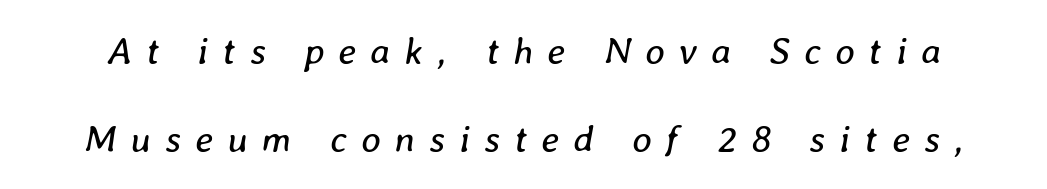
The typeface has the unassuming heft of standard copy or less. You could not count columns in this text — the font is proportionally spaced. The line-height multiplier appears high, well above default. The glyphs look as if they've been sheared to an angle. Is the letter spacing exaggerated? Yes — the characters are pushed far apart. Honestly, there is no underline to notice here at all.
